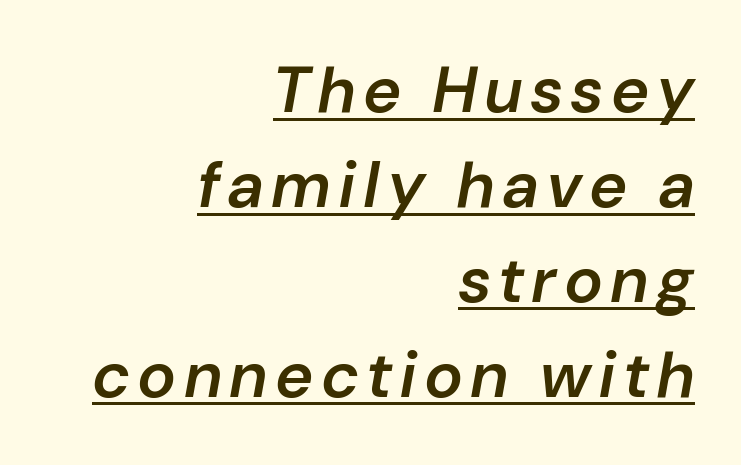
Q: Is the text bold? A: Semi-bold.
Q: Is the text italic (slanted)? A: Yes, it leans right by about 10 degrees.
Q: Is the text underlined? A: Yes.
Q: How is the paragraph aligned? A: Right-aligned.
Q: Is the spacing between lines tight, normal or loose? A: Normal.
Q: Width (condensed, normal, or wide)? A: Normal.
Q: Stroke contrast? A: Low.
Q: x-height? A: Medium.
Q: Monospaced? A: No.
